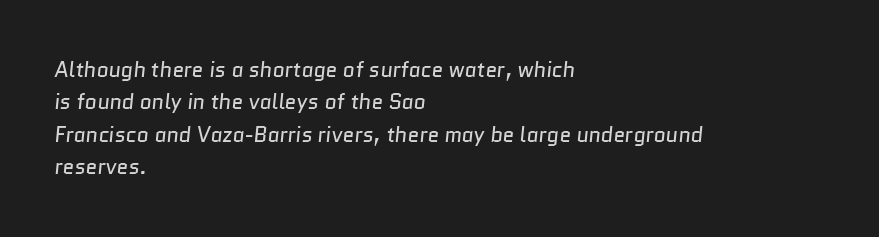
Check under the words: just untouched page. In terms of letterspacing, this is plain default setting. On a weight scale, this lands at 450 or below. The lines in this sample share a left origin and differ only in where they stop.
